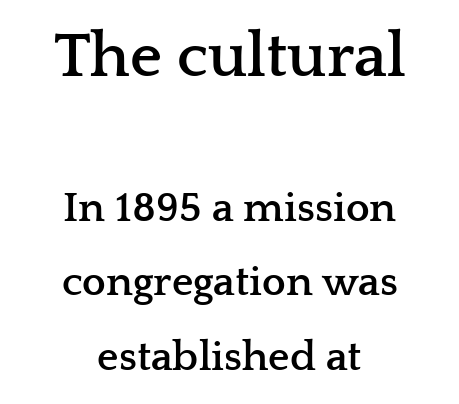
{"serif": "yes", "italic": "no", "bold": "yes", "weight": "semibold", "width": "wide", "stroke_contrast": "low", "x_height": "medium", "monospaced": "no", "underline": "no", "align": "center", "line_spacing_ratio": 1.78, "letter_spacing": "normal", "letter_spacing_em": 0.0, "larger_block": "first", "size_ratio": 1.5, "glyph_px": 63}
